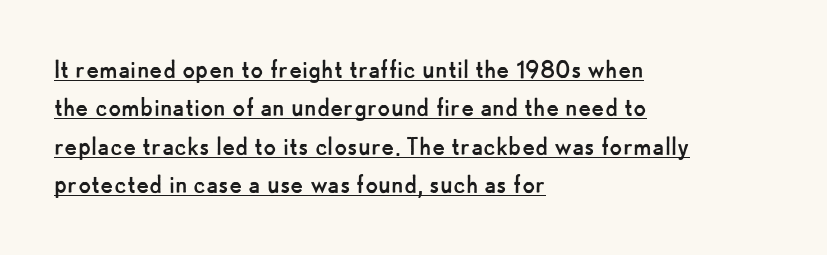
{"serif": "no", "italic": "no", "bold": "no", "weight": "regular", "width": "normal", "stroke_contrast": "low", "x_height": "small", "monospaced": "no", "underline": "yes", "align": "left", "line_spacing": "normal", "line_spacing_ratio": 1.28, "letter_spacing": "normal", "letter_spacing_em": 0.0, "glyph_px": 30}
